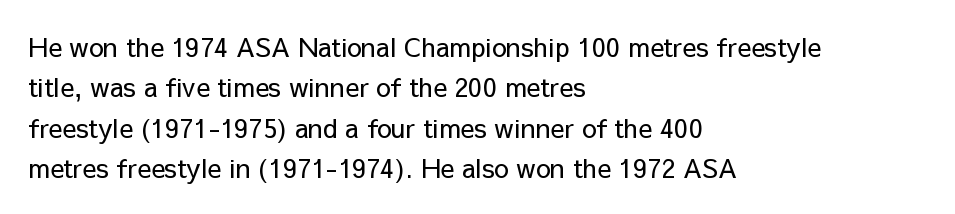
{"italic": "no", "bold": "no", "underline": "no", "align": "left", "line_spacing": "normal", "line_spacing_ratio": 1.55, "letter_spacing": "normal", "letter_spacing_em": 0.0, "glyph_px": 26}
